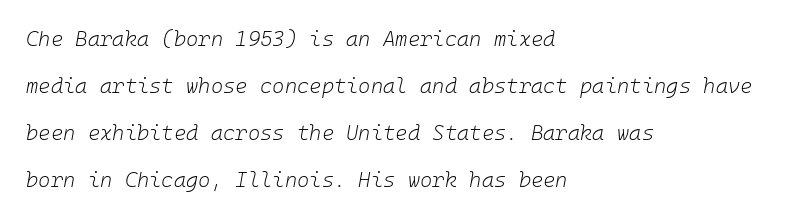
{"italic": "yes", "lean": "right", "slant_degrees": 10, "bold": "no", "underline": "no", "align": "left", "line_spacing": "loose", "line_spacing_ratio": 2.24, "letter_spacing": "normal", "letter_spacing_em": 0.0, "glyph_px": 21}
